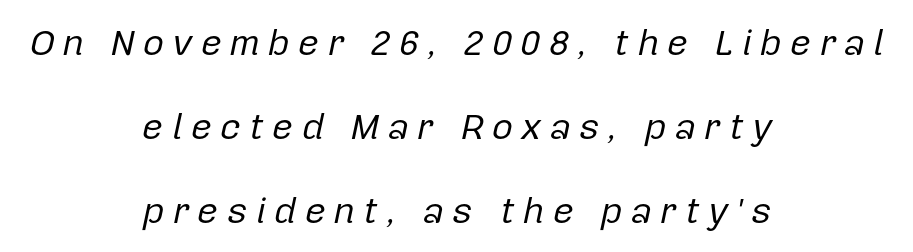
Caption: multi-line text, centered on the measure. One glance says open: line gaps are wider than usual. The passage shown is typed in a proportional face where columns would drift. The tracking reads as deliberately expanded to a designer's eye.
